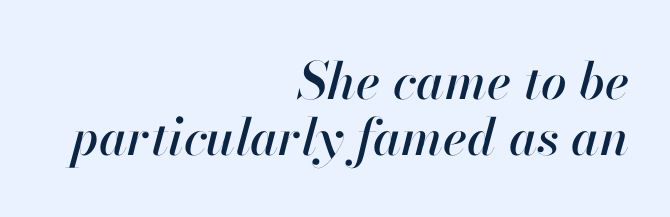
{"italic": "yes", "lean": "right", "slant_degrees": 13, "width": "normal", "stroke_contrast": "high", "x_height": "small", "monospaced": "no", "underline": "no", "align": "right", "line_spacing": "tight", "line_spacing_ratio": 1.09, "letter_spacing": "normal", "letter_spacing_em": 0.0, "glyph_px": 51}
